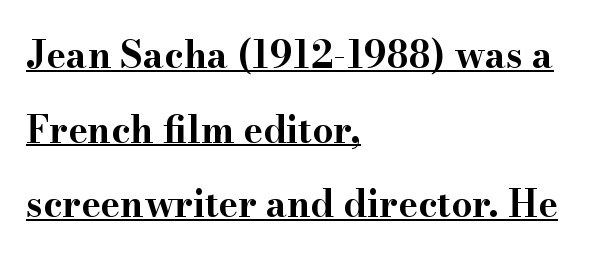
Q: Is the text bold? A: Yes.
Q: Is the text italic (slanted)? A: No, it is upright.
Q: Is the typeface a serif or a sans-serif typeface? A: Serif.
Q: Is the text underlined? A: Yes.
Q: How is the paragraph aligned? A: Left-aligned.
Q: Is the spacing between letters normal or unusually wide? A: Normal.
Q: Is the spacing between lines tight, normal or loose? A: Loose.
Q: Width (condensed, normal, or wide)? A: Wide.
Q: Stroke contrast? A: High.
Q: x-height? A: Small.
Q: Monospaced? A: No.
